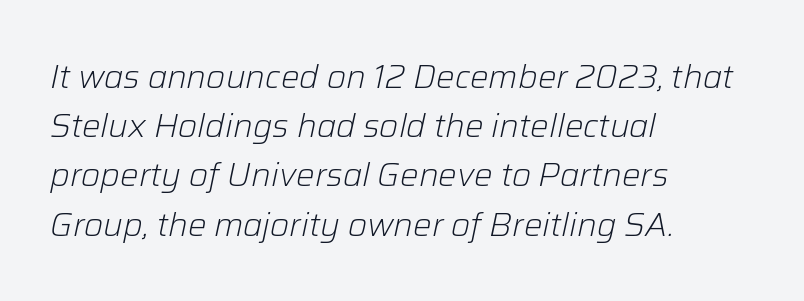
{"italic": "yes", "lean": "right", "slant_degrees": 12, "bold": "no", "weight": "light", "width": "normal", "stroke_contrast": "low", "x_height": "medium", "monospaced": "no", "underline": "no", "align": "left", "line_spacing": "normal", "line_spacing_ratio": 1.49, "letter_spacing": "normal", "letter_spacing_em": 0.0, "glyph_px": 33}
